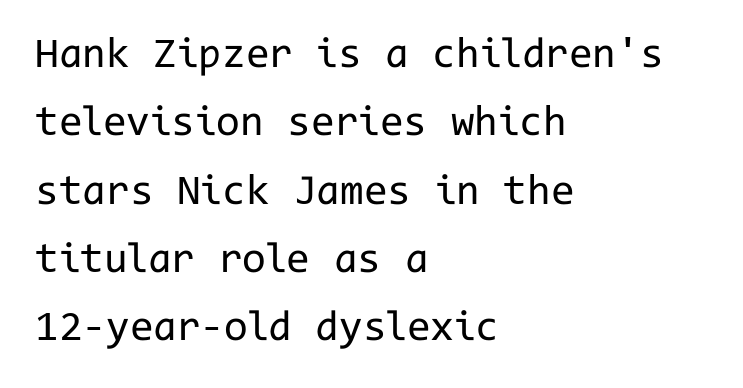
{"serif": "no", "italic": "no", "bold": "no", "weight": "regular", "width": "normal", "stroke_contrast": "low", "x_height": "medium", "monospaced": "yes", "underline": "no", "align": "left", "line_spacing": "normal", "line_spacing_ratio": 1.59, "letter_spacing": "normal", "letter_spacing_em": 0.0, "glyph_px": 43}
